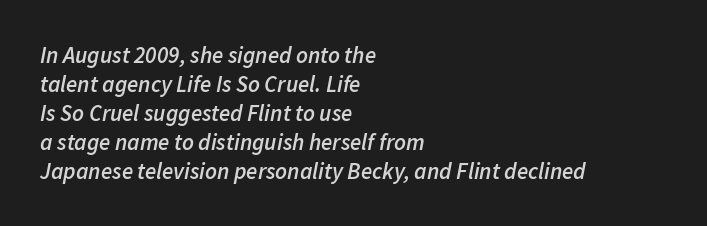
The area under the type is left untouched. Which margin do the lines hug? The left one — the right edge is uneven. Nobody touched the tracking dial on this one. Characters are canted at an angle relative to the baseline's perpendicular. A typesetter would call this leading conventional body-copy spacing.
